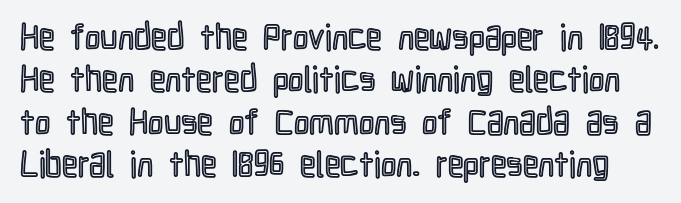
The image shows 35 px condensed type, upright; set line spacing 1.21x, normal letter spacing, not underlined; a medium x-height.
